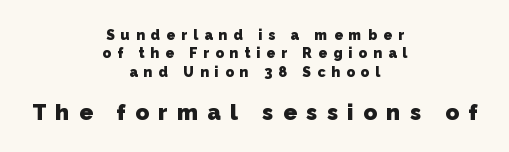
Q: Is the text bold? A: Yes.
Q: Is the text underlined? A: No.
Q: How is the paragraph aligned? A: Centered.
Q: Is the spacing between letters normal or unusually wide? A: Unusually wide.
Q: Is the spacing between lines tight, normal or loose? A: Normal.
Q: Which block of text is set in a larger size, the first (top) or the second (bottom)? A: The second (bottom) one.
